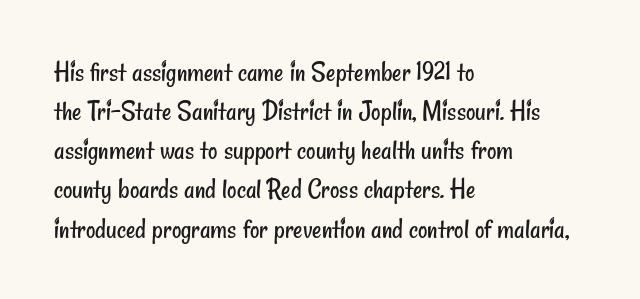
{"serif": "no", "bold": "no", "weight": "regular", "width": "condensed", "stroke_contrast": "low", "x_height": "small", "monospaced": "no", "underline": "no", "align": "left", "line_spacing": "normal", "line_spacing_ratio": 1.35, "letter_spacing": "normal", "letter_spacing_em": 0.0, "glyph_px": 29}
